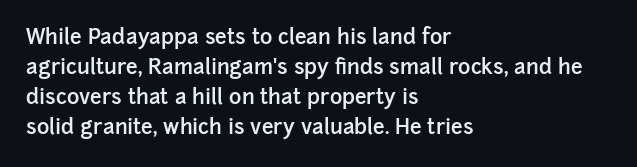
{"italic": "no", "bold": "semi", "underline": "no", "align": "left", "line_spacing": "normal", "line_spacing_ratio": 1.43, "letter_spacing": "normal", "letter_spacing_em": 0.0, "glyph_px": 21}
